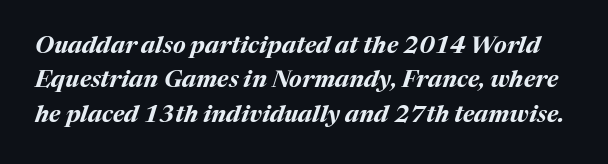
The image shows 24 px bold type, italic (leaning right); set normal line spacing (1.43x), normal letter spacing, not underlined.
